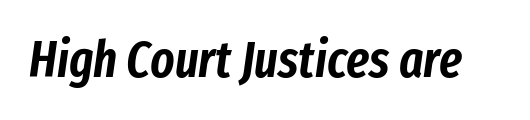
Q: Is the text italic (slanted)? A: Yes, it leans right by about 8 degrees.
Q: Is the text underlined? A: No.
Q: Is the spacing between letters normal or unusually wide? A: Normal.
Q: Width (condensed, normal, or wide)? A: Condensed.
Q: Stroke contrast? A: Low.
Q: x-height? A: Medium.
Q: Monospaced? A: No.
